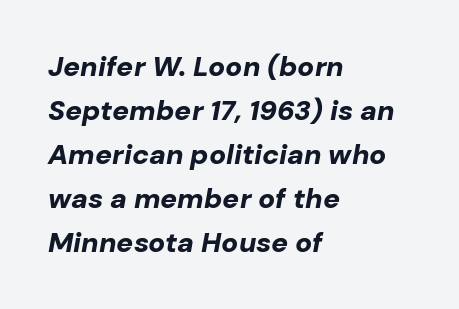
Type without underlining. The text carries the slant typical of an italic or oblique font. The rendering uses natural spacing where letterforms have individual widths. Left-aligned paragraph, ragged on the right. The letters sit at their default tracking, neither squeezed nor spread.
